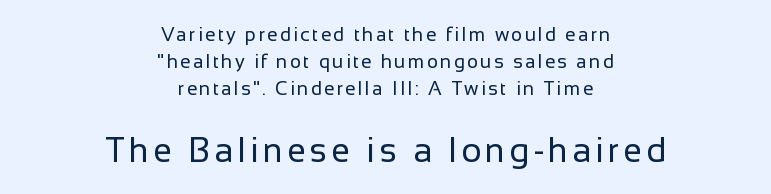
Q: Is the text bold? A: No.
Q: Is the text italic (slanted)? A: No, it is upright.
Q: Is the typeface a serif or a sans-serif typeface? A: Sans-serif.
Q: Is the text underlined? A: No.
Q: How is the paragraph aligned? A: Centered.
Q: Is the spacing between lines tight, normal or loose? A: Normal.
Q: Which block of text is set in a larger size, the first (top) or the second (bottom)? A: The second (bottom) one.
Q: Width (condensed, normal, or wide)? A: Normal.
Q: Stroke contrast? A: Low.
Q: x-height? A: Medium.
Q: Monospaced? A: No.
